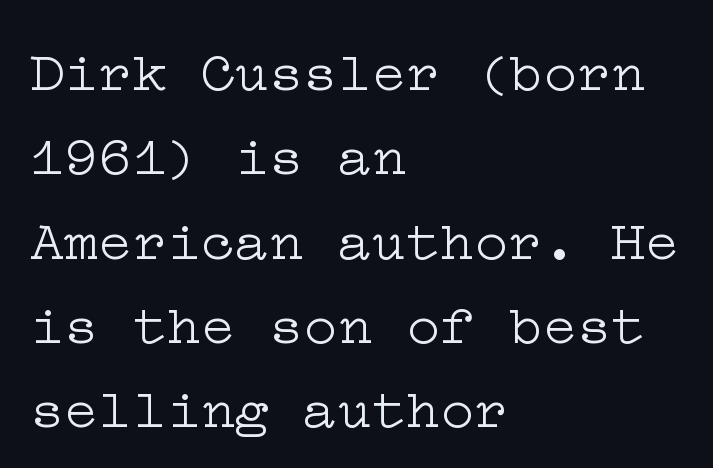
This rendering employs a face with finishing strokes, i.e., a serif. It's the straight-up-and-down kind of type. A light-to-regular cut is what we see here. The passage shown has conventional tracking throughout. Every row of glyphs begins at an identical x-position on the left. A bare baseline throughout the passage.
